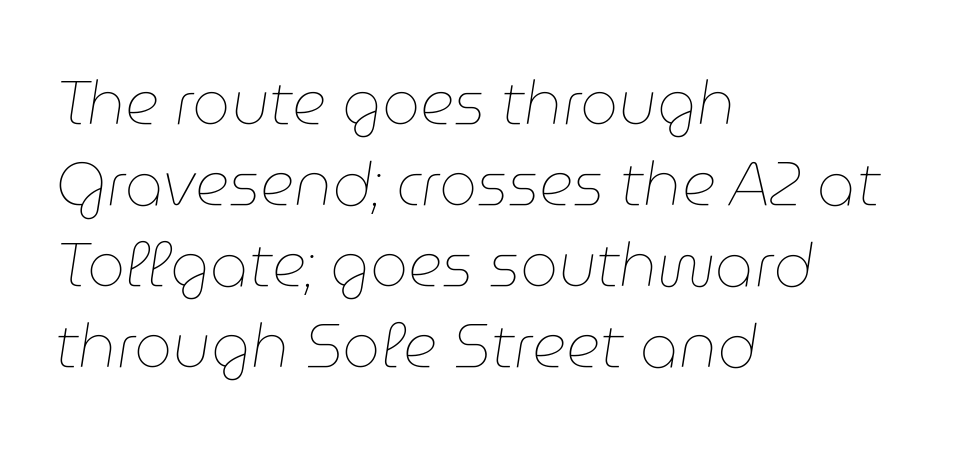
{"italic": "yes", "lean": "right", "slant_degrees": 9, "bold": "no", "weight": "thin", "width": "normal", "stroke_contrast": "low", "x_height": "medium", "monospaced": "no", "underline": "no", "align": "left", "line_spacing": "normal", "line_spacing_ratio": 1.35, "letter_spacing": "normal", "letter_spacing_em": 0.0, "glyph_px": 60}
